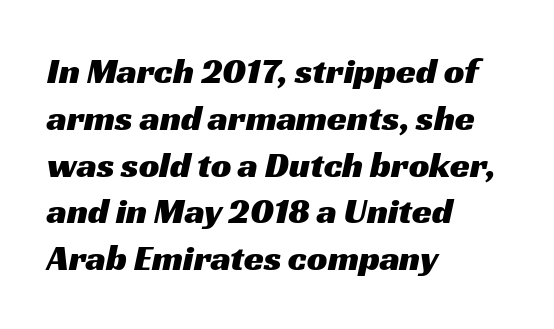
{"serif": "no", "width": "wide", "stroke_contrast": "medium", "x_height": "medium", "monospaced": "no", "underline": "no", "align": "left", "line_spacing": "normal", "line_spacing_ratio": 1.3, "letter_spacing": "normal", "letter_spacing_em": 0.0, "glyph_px": 36}
